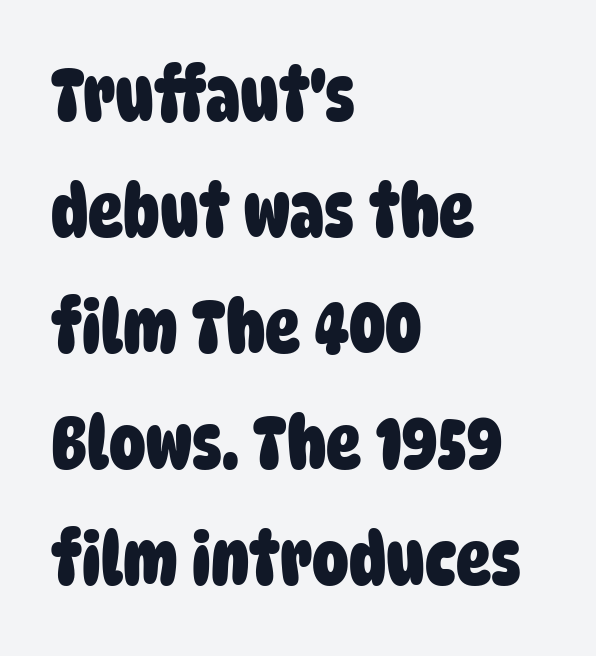
Varying glyph widths throughout — classic text-font behaviour. Serifs: no, the terminals of the letterforms are clean. The line texture is even and compact thanks to regular tracking. Each glyph is drawn with heavy, bold strokes. Leading: standard.
